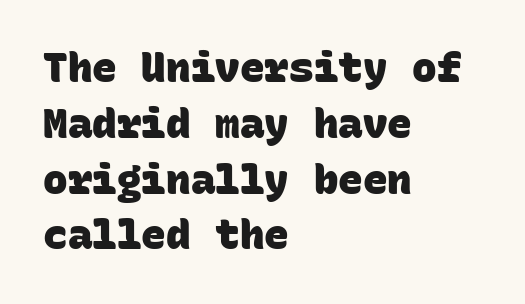
The image shows 41 px heavy sans-serif type, monospaced; set left-aligned, normal line spacing (1.36x), normal letter spacing, not underlined; low stroke contrast and a large x-height.
